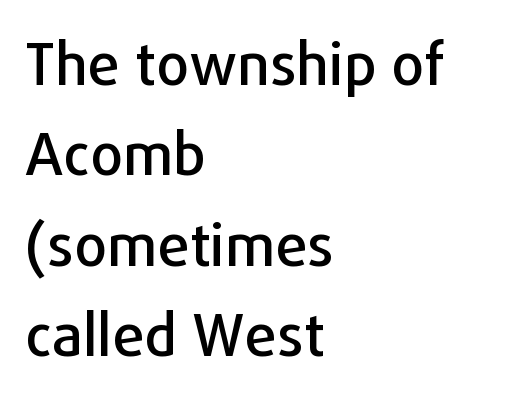
Q: Is the text italic (slanted)? A: No, it is upright.
Q: Is the typeface a serif or a sans-serif typeface? A: Sans-serif.
Q: Is the text underlined? A: No.
Q: How is the paragraph aligned? A: Left-aligned.
Q: Is the spacing between letters normal or unusually wide? A: Normal.
Q: Is the spacing between lines tight, normal or loose? A: Normal.
Q: Width (condensed, normal, or wide)? A: Normal.
Q: Stroke contrast? A: Low.
Q: x-height? A: Medium.
Q: Monospaced? A: No.
